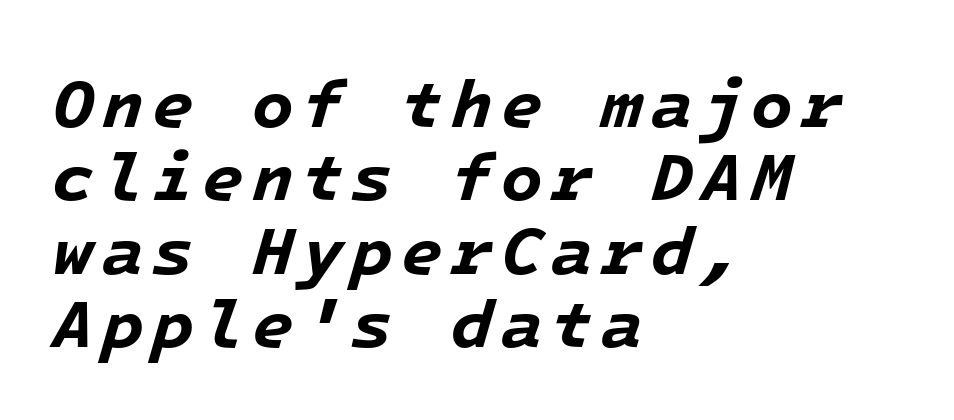
The image shows 68 px bold type, italic (leaning right), monospaced; set left-aligned, tight line spacing (1.08x), not underlined; low stroke contrast and a medium x-height.
